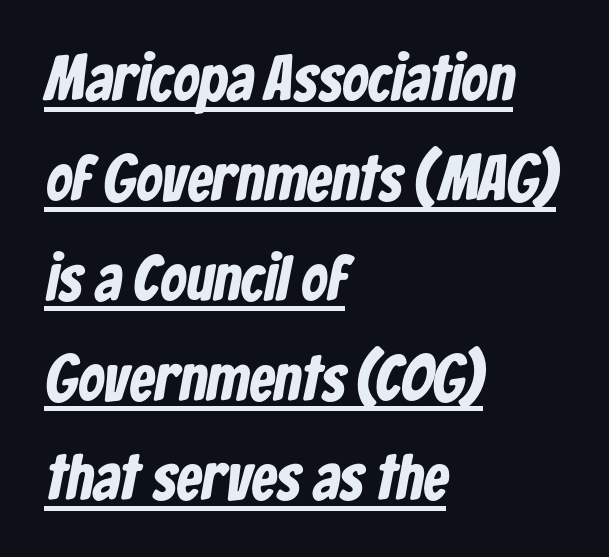
{"serif": "no", "bold": "yes", "weight": "bold", "width": "condensed", "stroke_contrast": "low", "x_height": "medium", "monospaced": "no", "underline": "yes", "align": "left", "line_spacing": "normal", "line_spacing_ratio": 1.56, "letter_spacing": "normal", "letter_spacing_em": 0.0, "glyph_px": 64}
